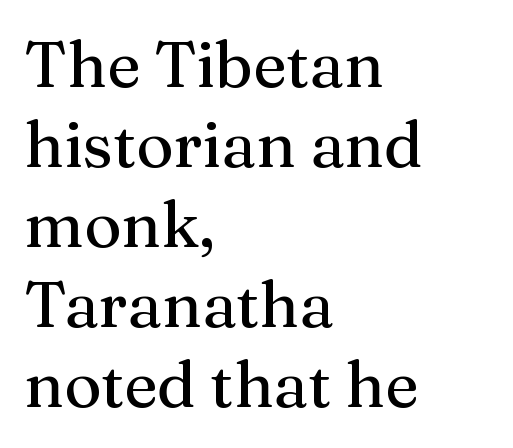
Proportional: the letters do not fall into vertical columns. A clean baseline with only descenders dipping below it. Posture: upright roman. The glyphs in this specimen are seriffed. Default kerning and tracking; the words read as compact shapes. Leftover space on each line is placed entirely after the last word.
